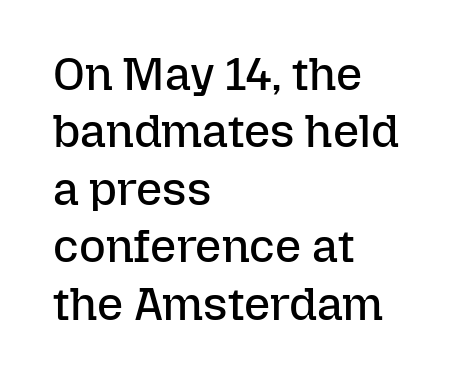
{"italic": "no", "bold": "no", "weight": "regular", "width": "normal", "stroke_contrast": "low", "x_height": "medium", "monospaced": "no", "underline": "no", "align": "left", "line_spacing": "normal", "line_spacing_ratio": 1.25, "letter_spacing": "normal", "letter_spacing_em": 0.0, "glyph_px": 46}
